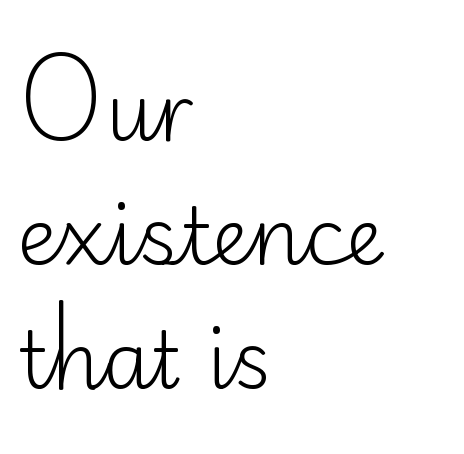
The image shows 79 px light sans-serif type, upright; set left-aligned, normal line spacing (1.57x), normal letter spacing, not underlined; low stroke contrast and a small x-height.
